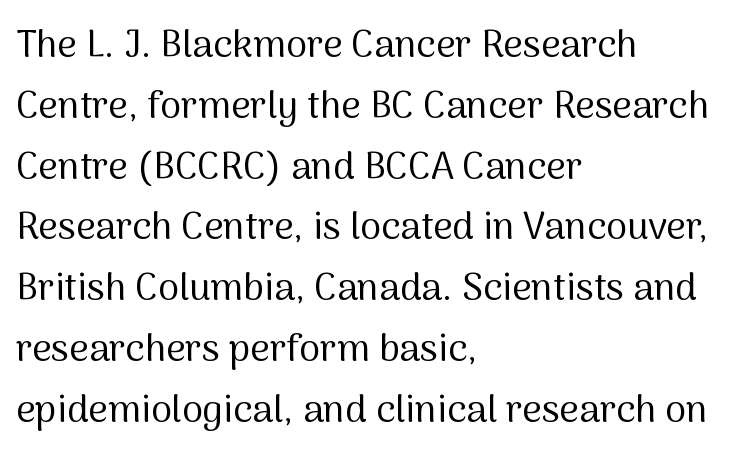
{"serif": "no", "italic": "no", "bold": "no", "weight": "regular", "width": "normal", "stroke_contrast": "medium", "x_height": "medium", "monospaced": "no", "underline": "no", "align": "left", "line_spacing": "normal", "line_spacing_ratio": 1.6, "letter_spacing": "normal", "letter_spacing_em": 0.0, "glyph_px": 38}
